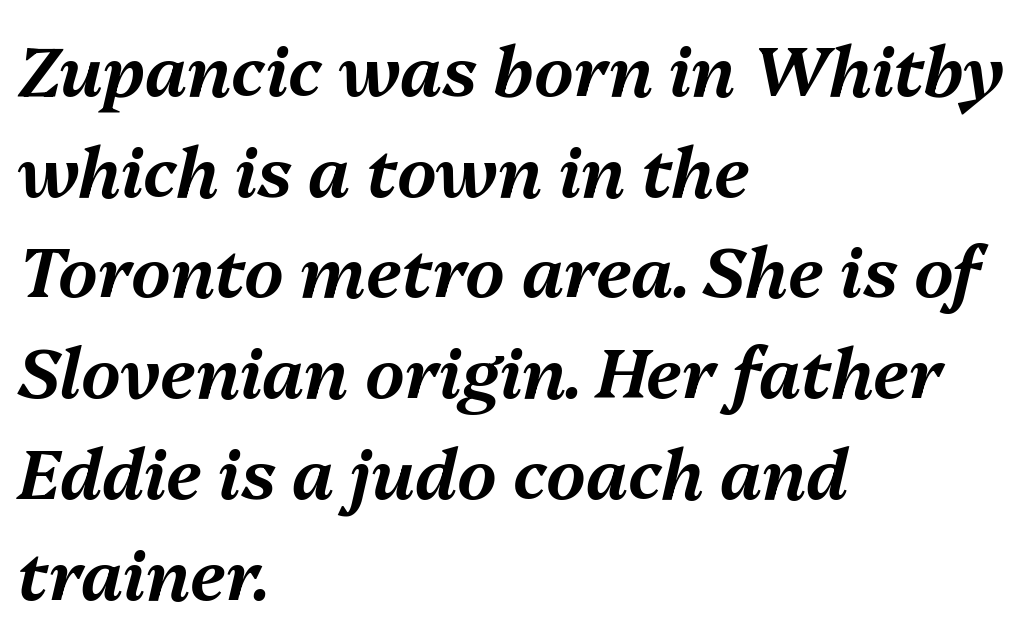
{"italic": "yes", "lean": "right", "slant_degrees": 13, "width": "normal", "stroke_contrast": "medium", "x_height": "medium", "monospaced": "no", "underline": "no", "align": "left", "line_spacing": "normal", "line_spacing_ratio": 1.46, "letter_spacing": "normal", "letter_spacing_em": 0.0, "glyph_px": 69}
